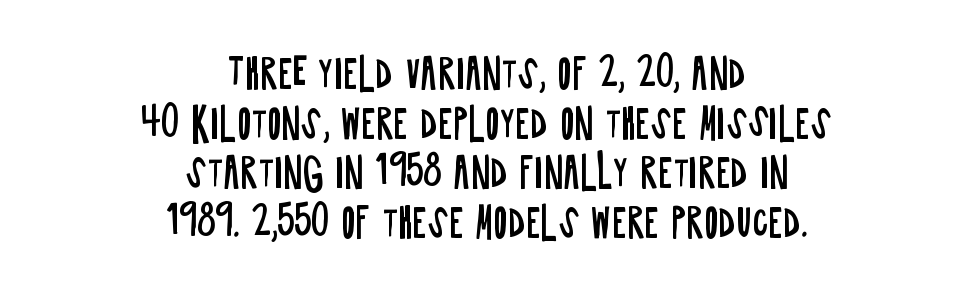
{"serif": "no", "italic": "no", "bold": "no", "weight": "regular", "width": "condensed", "stroke_contrast": "low", "x_height": "large", "monospaced": "no", "underline": "no", "align": "center", "line_spacing": "normal", "line_spacing_ratio": 1.27, "letter_spacing": "normal", "letter_spacing_em": 0.0, "glyph_px": 39}
